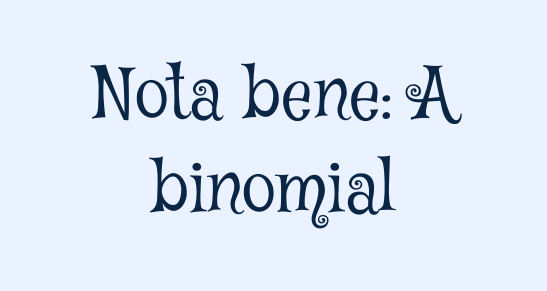
{"serif": "yes", "italic": "no", "bold": "no", "weight": "light", "width": "condensed", "stroke_contrast": "low", "x_height": "medium", "monospaced": "no", "underline": "no", "align": "center", "line_spacing": "normal", "line_spacing_ratio": 1.35, "letter_spacing": "normal", "letter_spacing_em": 0.0, "glyph_px": 70}
